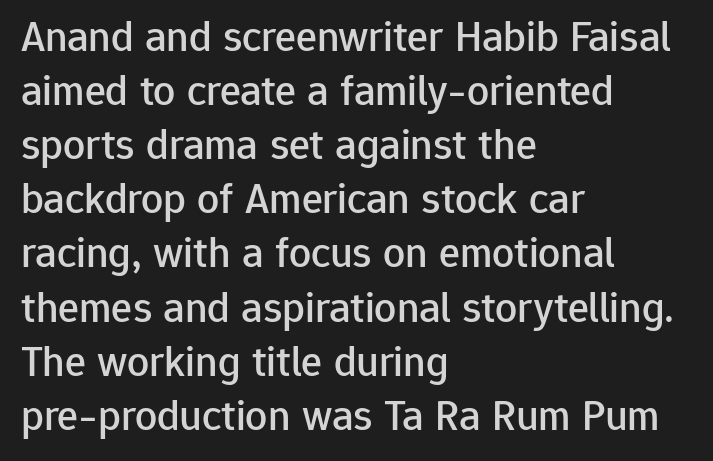
Q: Is the text italic (slanted)? A: No, it is upright.
Q: Is the typeface a serif or a sans-serif typeface? A: Sans-serif.
Q: Is the text underlined? A: No.
Q: How is the paragraph aligned? A: Left-aligned.
Q: Is the spacing between letters normal or unusually wide? A: Normal.
Q: Width (condensed, normal, or wide)? A: Normal.
Q: Stroke contrast? A: Low.
Q: x-height? A: Medium.
Q: Monospaced? A: No.
